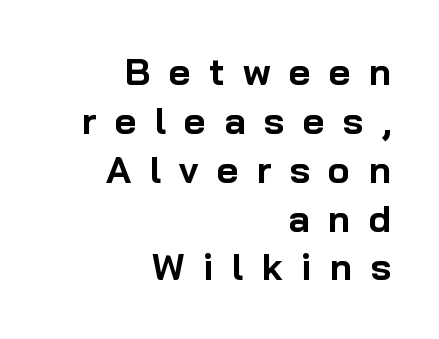
Q: Is the text bold? A: Yes.
Q: Is the text italic (slanted)? A: No, it is upright.
Q: Is the typeface a serif or a sans-serif typeface? A: Sans-serif.
Q: Is the text underlined? A: No.
Q: How is the paragraph aligned? A: Right-aligned.
Q: Is the spacing between letters normal or unusually wide? A: Unusually wide.
Q: Is the spacing between lines tight, normal or loose? A: Normal.
Q: Width (condensed, normal, or wide)? A: Normal.
Q: Stroke contrast? A: Low.
Q: x-height? A: Medium.
Q: Monospaced? A: No.
